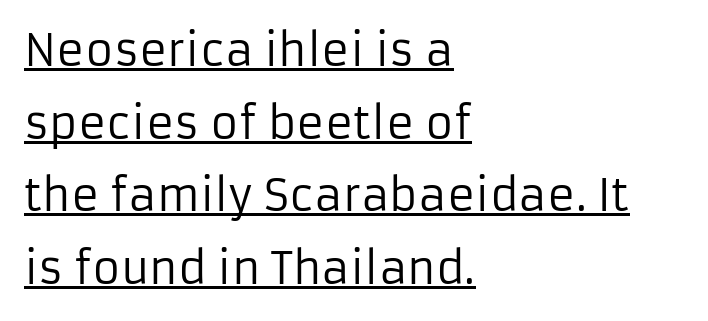
Q: Is the text bold? A: No.
Q: Is the text italic (slanted)? A: No, it is upright.
Q: Is the typeface a serif or a sans-serif typeface? A: Sans-serif.
Q: Is the text underlined? A: Yes.
Q: How is the paragraph aligned? A: Left-aligned.
Q: Is the spacing between letters normal or unusually wide? A: Normal.
Q: Is the spacing between lines tight, normal or loose? A: Normal.
Q: Width (condensed, normal, or wide)? A: Normal.
Q: Stroke contrast? A: Low.
Q: x-height? A: Medium.
Q: Monospaced? A: No.
